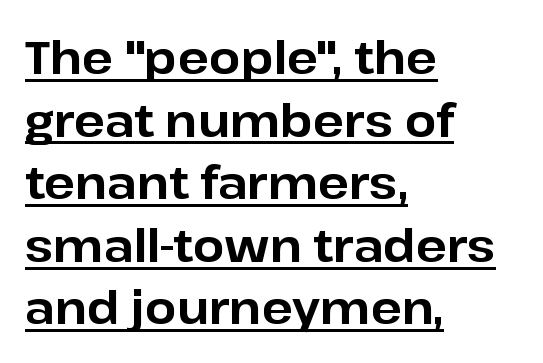
The image shows 45 px bold sans-serif type, upright; set left-aligned, normal line spacing (1.39x), normal letter spacing, underlined; low stroke contrast and a medium x-height.
